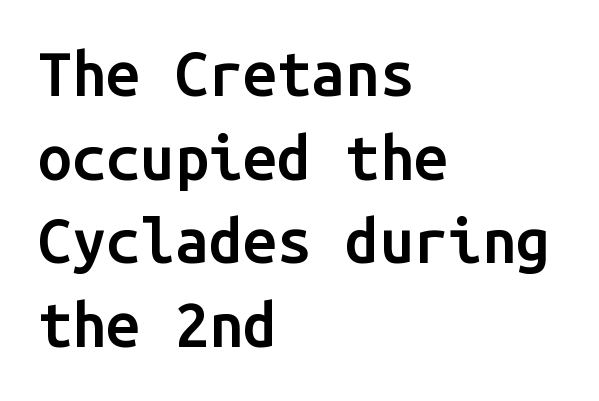
The image shows 61 px semibold sans-serif type, upright, monospaced; set left-aligned, normal line spacing (1.37x), normal letter spacing, not underlined; low stroke contrast and a medium x-height.
